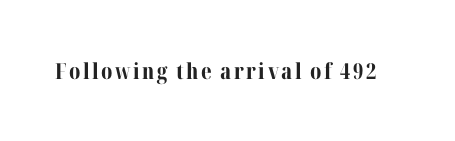
{"italic": "no", "bold": "yes", "underline": "no", "glyph_px": 22}
